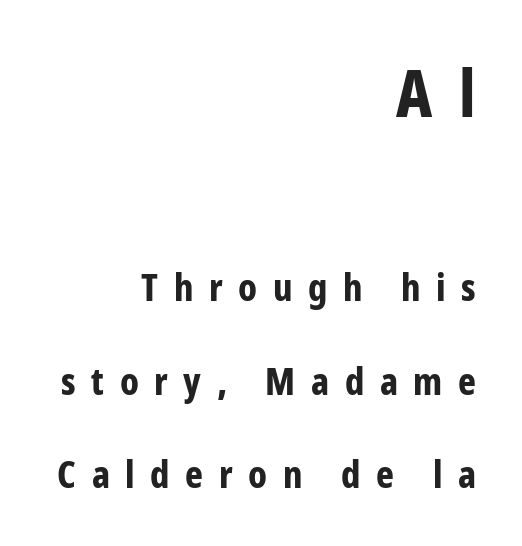
The image shows 66 px bold, condensed sans-serif type, upright; set right-aligned, loose line spacing (2.45x), unusually wide letter spacing (+0.41 em), not underlined; the first (top) block is 1.74x larger; low stroke contrast and a medium x-height.
